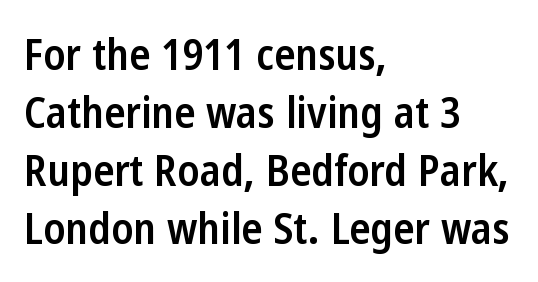
The image shows 43 px semibold, condensed sans-serif type, upright; set left-aligned, normal line spacing (1.35x), normal letter spacing, not underlined; low stroke contrast and a medium x-height.
